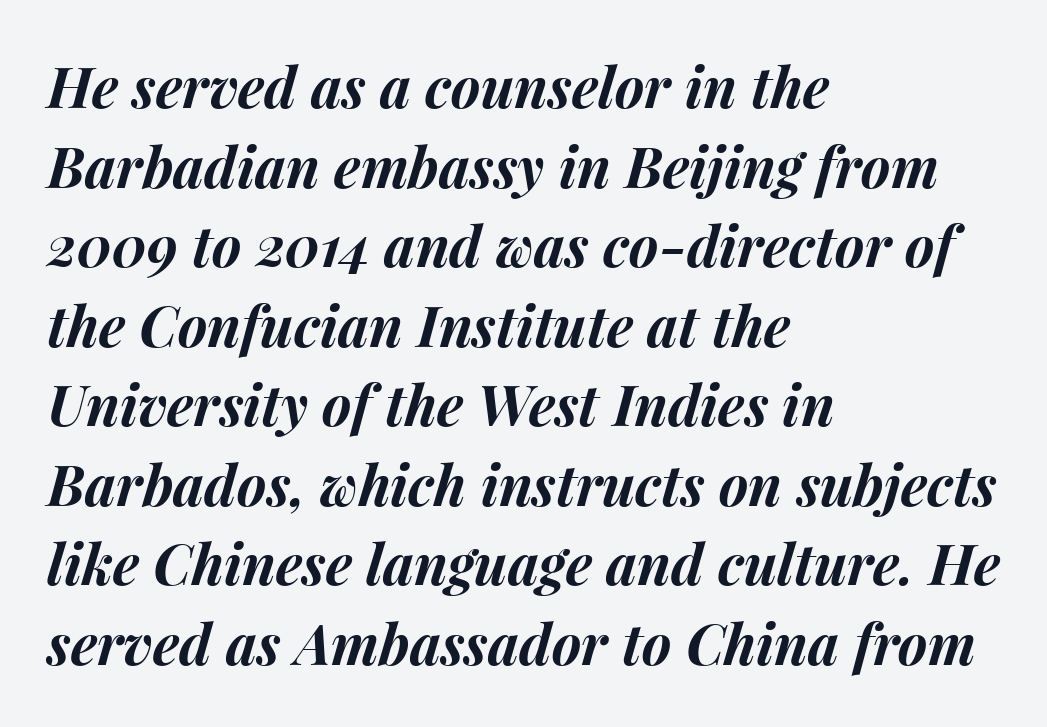
The image shows 56 px bold type, italic (leaning right); set left-aligned, normal line spacing (1.42x), normal letter spacing, not underlined; medium stroke contrast and a medium x-height.
